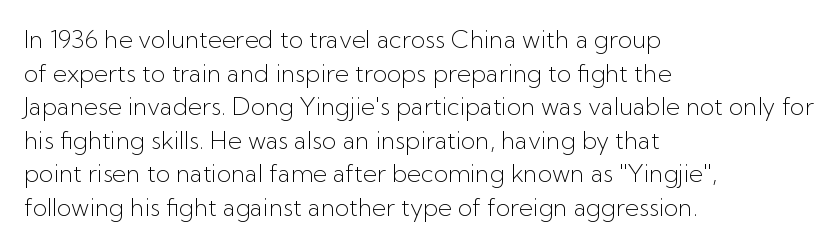
{"italic": "no", "bold": "no", "underline": "no", "align": "left", "line_spacing": "normal", "line_spacing_ratio": 1.4, "letter_spacing": "normal", "letter_spacing_em": 0.0, "glyph_px": 24}
